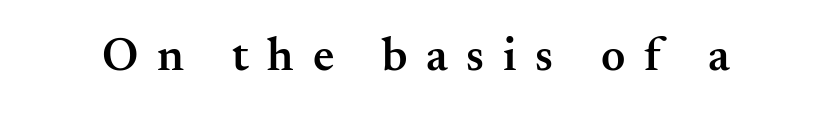
The image shows 47 px semibold serif type, upright; set unusually wide letter spacing (+0.4 em), not underlined; medium stroke contrast and a small x-height.
